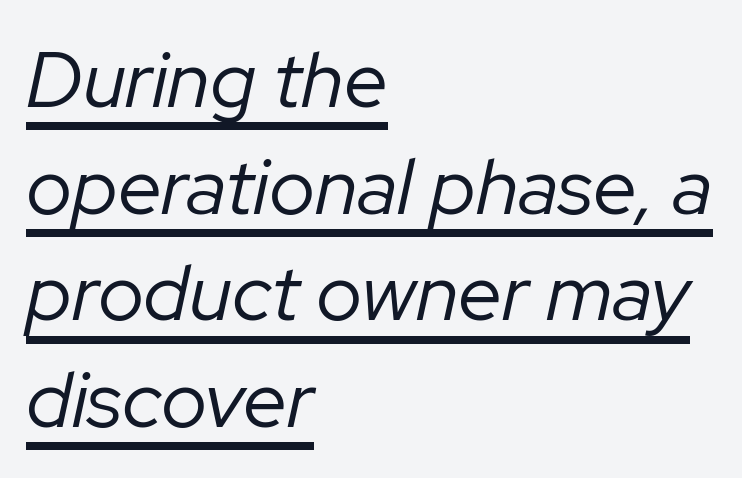
Think of a printed novel: that variable character pitch is what you see here. Inter-character spacing is left at the font's built-in metrics. The paragraph has a hard left edge and a soft right edge. No chunkiness to these letters — they're not bold. Slanted lettering throughout.
